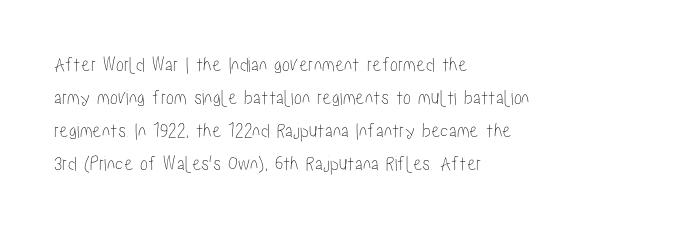
Do the letters lean? They stand straight. You could call the tracking neutral — neither tight nor loose. The passage shown is not underscored anywhere. The ragged edge is on the right, which tells us the setting is flush left. Students, observe: this is what conventionally led text looks like.
